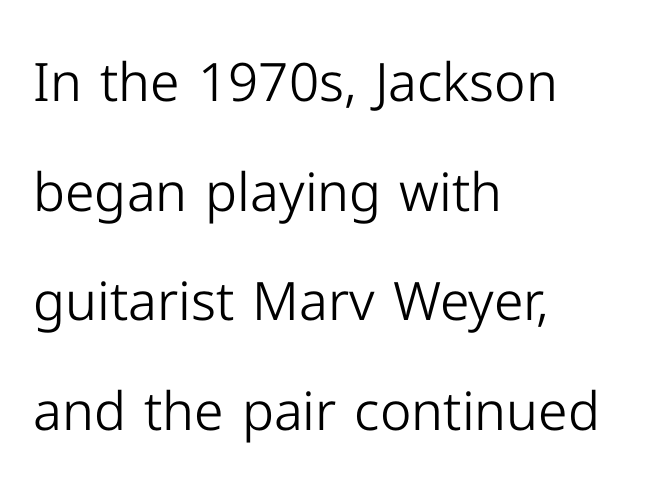
Q: Is the text bold? A: No.
Q: Is the text italic (slanted)? A: No, it is upright.
Q: Is the typeface a serif or a sans-serif typeface? A: Sans-serif.
Q: Is the text underlined? A: No.
Q: How is the paragraph aligned? A: Left-aligned.
Q: Is the spacing between letters normal or unusually wide? A: Normal.
Q: Is the spacing between lines tight, normal or loose? A: Loose.
Q: Width (condensed, normal, or wide)? A: Normal.
Q: Stroke contrast? A: Low.
Q: x-height? A: Medium.
Q: Monospaced? A: No.
